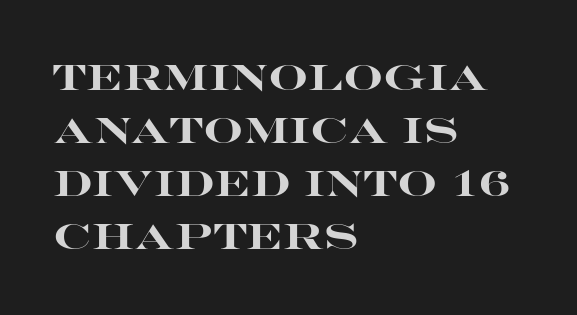
{"italic": "no", "bold": "yes", "weight": "heavy", "width": "wide", "stroke_contrast": "high", "x_height": "large", "monospaced": "no", "underline": "no", "align": "left", "line_spacing": "normal", "line_spacing_ratio": 1.51, "letter_spacing": "normal", "letter_spacing_em": 0.0, "glyph_px": 35}
